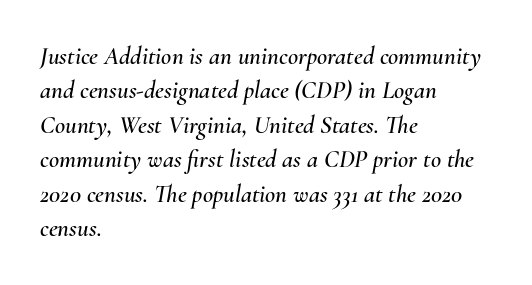
The image shows 25 px text type, italic (leaning right); set left-aligned, normal line spacing (1.38x), normal letter spacing, not underlined.
